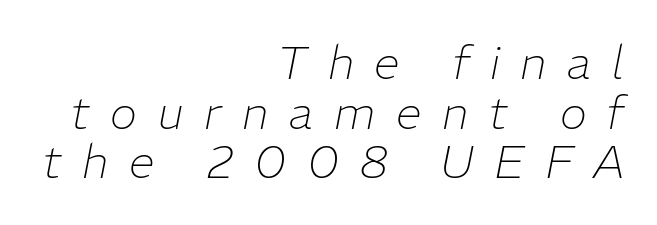
The image shows 46 px thin type, italic (leaning right); set right-aligned, tight line spacing (1.08x), unusually wide letter spacing (+0.45 em), not underlined; low stroke contrast and a medium x-height.
